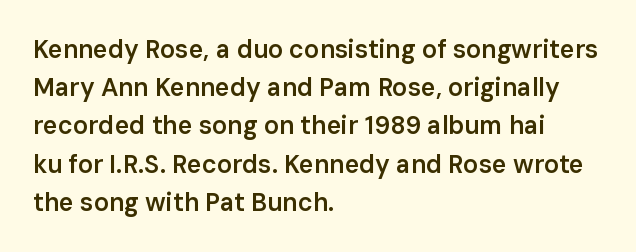
Q: Is the text bold? A: Semi-bold.
Q: Is the text italic (slanted)? A: No, it is upright.
Q: Is the text underlined? A: No.
Q: How is the paragraph aligned? A: Left-aligned.
Q: Is the spacing between letters normal or unusually wide? A: Normal.
Q: Is the spacing between lines tight, normal or loose? A: Normal.
